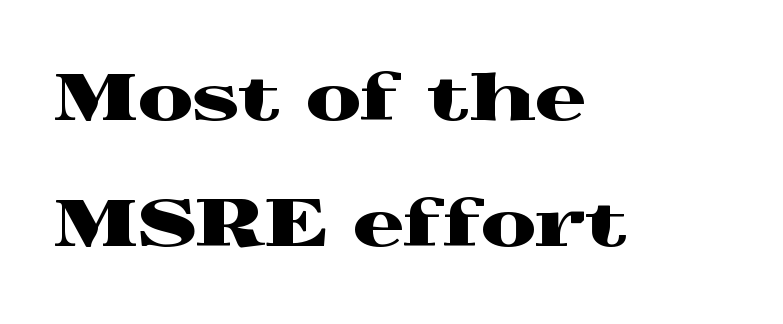
Q: Is the text italic (slanted)? A: No, it is upright.
Q: Is the typeface a serif or a sans-serif typeface? A: Serif.
Q: Is the text underlined? A: No.
Q: How is the paragraph aligned? A: Left-aligned.
Q: Is the spacing between letters normal or unusually wide? A: Normal.
Q: Is the spacing between lines tight, normal or loose? A: Loose.
Q: Width (condensed, normal, or wide)? A: Wide.
Q: x-height? A: Medium.
Q: Monospaced? A: No.
